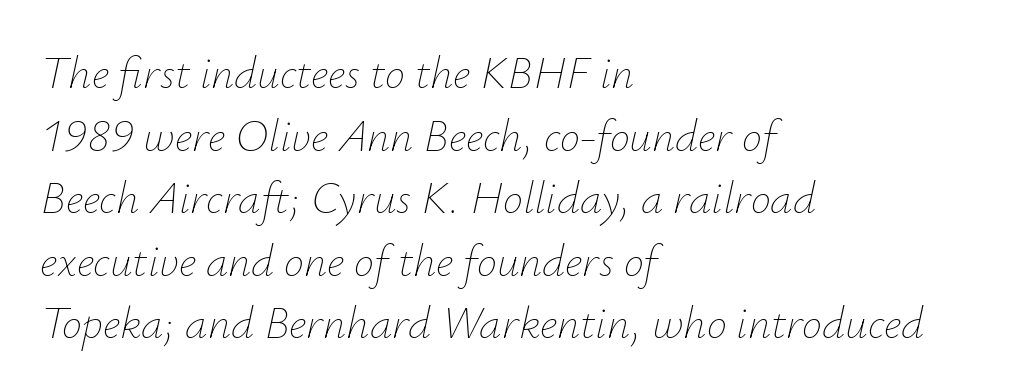
Q: Is the text bold? A: No.
Q: Is the text italic (slanted)? A: Yes, it leans right by about 12 degrees.
Q: Is the text underlined? A: No.
Q: How is the paragraph aligned? A: Left-aligned.
Q: Is the spacing between letters normal or unusually wide? A: Normal.
Q: Is the spacing between lines tight, normal or loose? A: Normal.
Q: Width (condensed, normal, or wide)? A: Normal.
Q: Stroke contrast? A: Low.
Q: x-height? A: Small.
Q: Monospaced? A: No.
